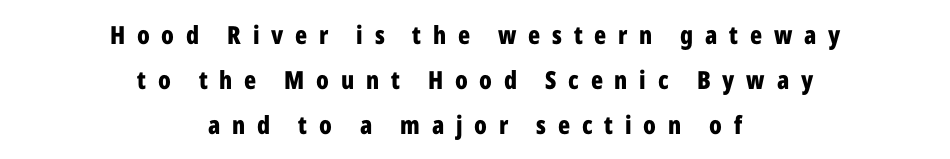
Substantial extra tracking has been applied to these lines. A clean baseline with only descenders dipping below it. Is there any slant? The stems are plumb. Typeset on center — no edge is straight.
